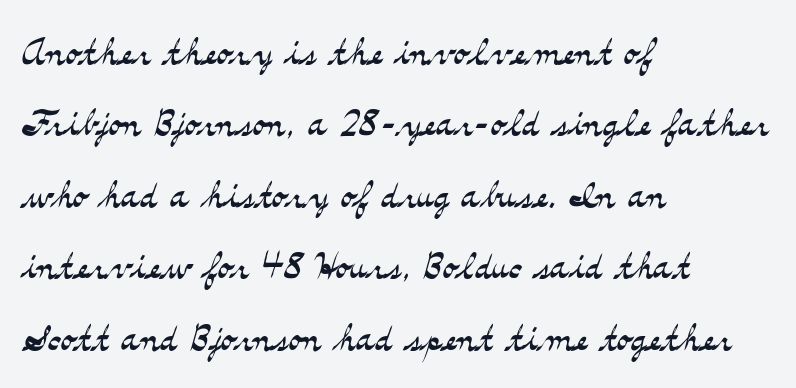
Q: Is the text bold? A: No.
Q: Is the text italic (slanted)? A: Yes.
Q: Is the typeface a serif or a sans-serif typeface? A: Serif.
Q: Is the text underlined? A: No.
Q: How is the paragraph aligned? A: Left-aligned.
Q: Is the spacing between letters normal or unusually wide? A: Normal.
Q: Is the spacing between lines tight, normal or loose? A: Normal.
Q: Width (condensed, normal, or wide)? A: Wide.
Q: Stroke contrast? A: Medium.
Q: x-height? A: Small.
Q: Monospaced? A: No.
